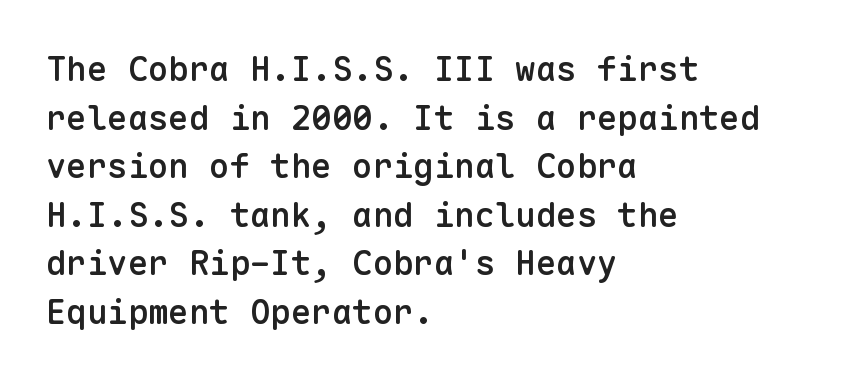
{"serif": "no", "italic": "no", "bold": "semi", "weight": "semibold", "width": "normal", "stroke_contrast": "low", "x_height": "medium", "monospaced": "yes", "underline": "no", "align": "left", "line_spacing": "normal", "line_spacing_ratio": 1.43, "letter_spacing": "normal", "letter_spacing_em": 0.0, "glyph_px": 34}
